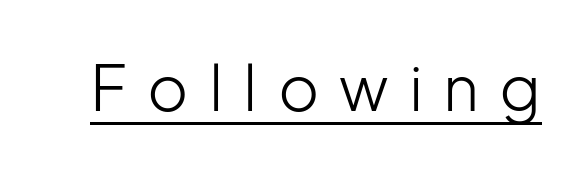
{"serif": "no", "italic": "no", "bold": "no", "weight": "light", "width": "normal", "stroke_contrast": "low", "x_height": "medium", "monospaced": "no", "underline": "yes", "letter_spacing": "wide", "letter_spacing_em": 0.32, "glyph_px": 63}
